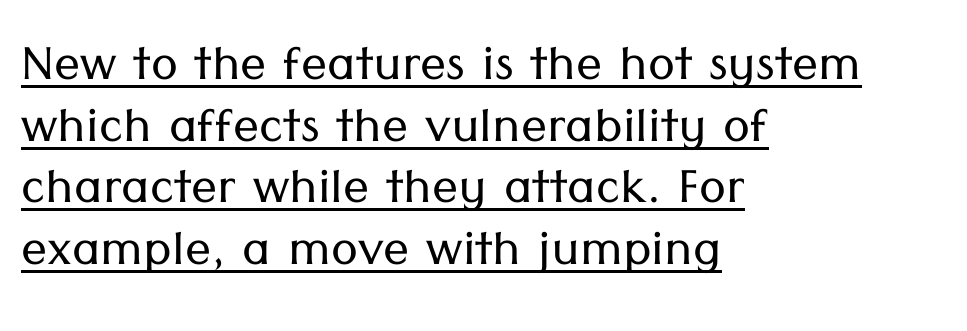
Q: Is the text bold? A: No.
Q: Is the text italic (slanted)? A: No, it is upright.
Q: Is the typeface a serif or a sans-serif typeface? A: Sans-serif.
Q: Is the text underlined? A: Yes.
Q: How is the paragraph aligned? A: Left-aligned.
Q: Is the spacing between letters normal or unusually wide? A: Normal.
Q: Is the spacing between lines tight, normal or loose? A: Tight.
Q: Width (condensed, normal, or wide)? A: Normal.
Q: Stroke contrast? A: Low.
Q: x-height? A: Medium.
Q: Monospaced? A: No.
